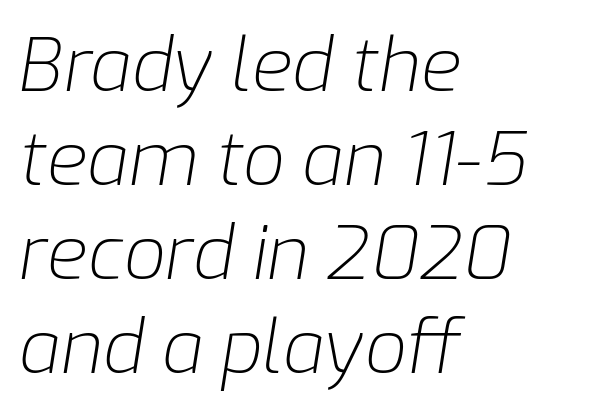
The image shows 74 px light type, italic (leaning right); set left-aligned, normal line spacing (1.27x), normal letter spacing, not underlined; low stroke contrast and a medium x-height.
